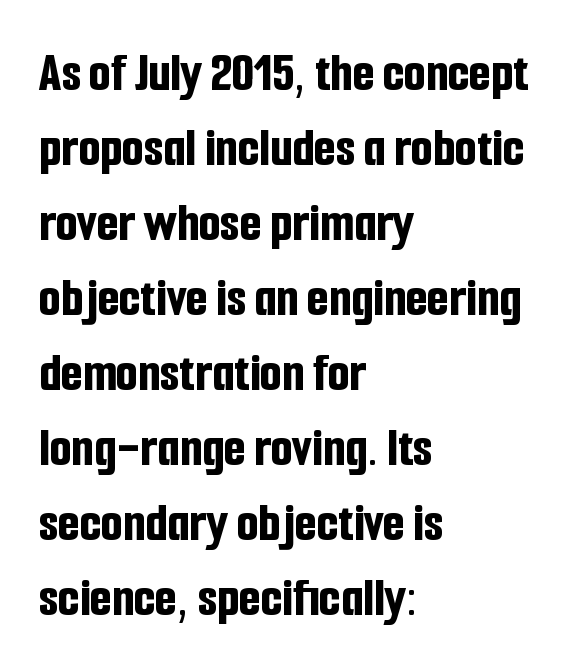
Q: Is the text bold? A: Yes.
Q: Is the text italic (slanted)? A: No, it is upright.
Q: Is the typeface a serif or a sans-serif typeface? A: Sans-serif.
Q: Is the text underlined? A: No.
Q: How is the paragraph aligned? A: Left-aligned.
Q: Is the spacing between letters normal or unusually wide? A: Normal.
Q: Is the spacing between lines tight, normal or loose? A: Normal.
Q: Width (condensed, normal, or wide)? A: Condensed.
Q: Stroke contrast? A: Low.
Q: x-height? A: Medium.
Q: Monospaced? A: No.
